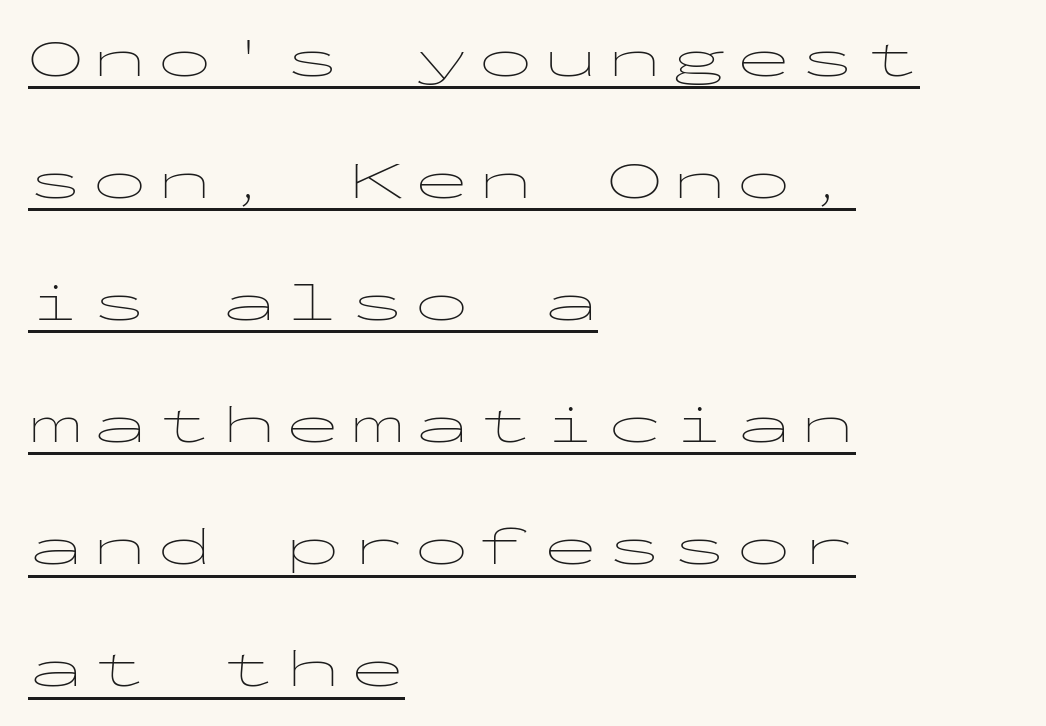
The image shows 55 px thin, wide sans-serif type, upright, monospaced; set left-aligned, loose line spacing (2.22x), underlined; low stroke contrast and a medium x-height.
